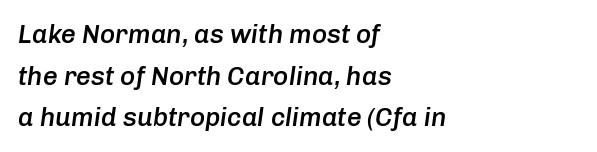
The image shows 26 px text type, italic (leaning right); set left-aligned, normal line spacing (1.6x), normal letter spacing, not underlined.
